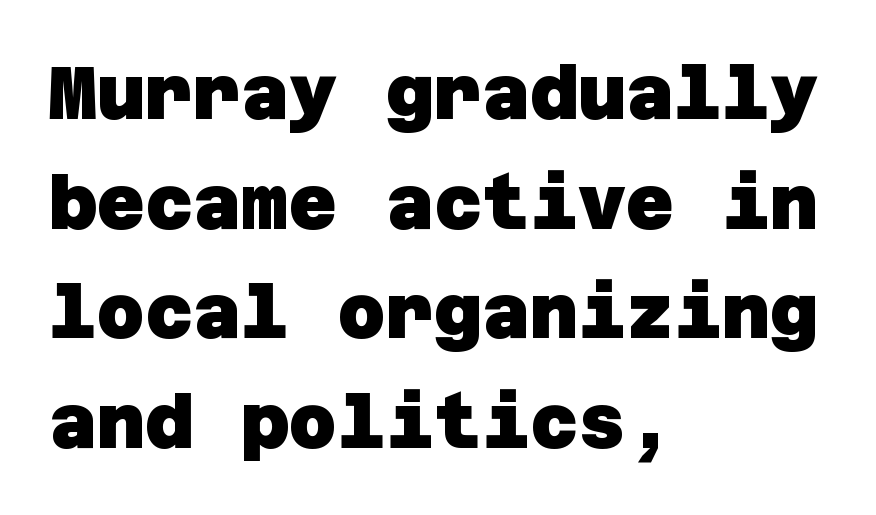
Q: Is the text bold? A: Yes.
Q: Is the typeface a serif or a sans-serif typeface? A: Sans-serif.
Q: Is the text underlined? A: No.
Q: How is the paragraph aligned? A: Left-aligned.
Q: Is the spacing between letters normal or unusually wide? A: Normal.
Q: Is the spacing between lines tight, normal or loose? A: Normal.
Q: Width (condensed, normal, or wide)? A: Normal.
Q: Stroke contrast? A: Low.
Q: x-height? A: Large.
